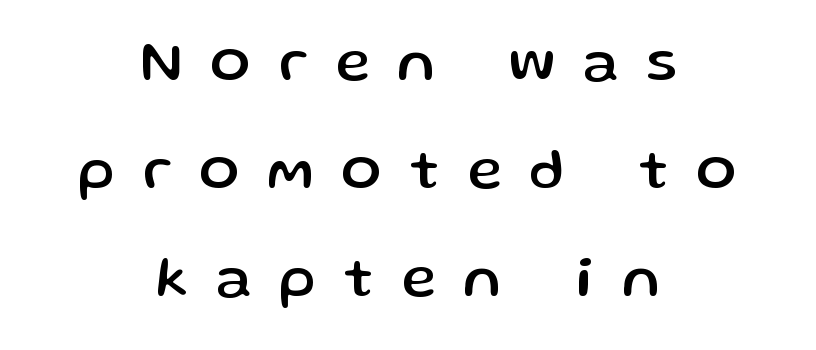
The image shows 59 px sans-serif type, upright; set centered, line spacing 1.83x, unusually wide letter spacing (+0.48 em), not underlined; low stroke contrast and a medium x-height.
